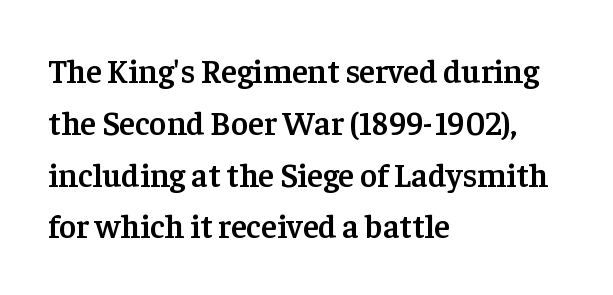
{"serif": "yes", "italic": "no", "bold": "semi", "weight": "semibold", "width": "normal", "stroke_contrast": "low", "x_height": "medium", "monospaced": "no", "underline": "no", "align": "left", "line_spacing": "normal", "line_spacing_ratio": 1.57, "letter_spacing": "normal", "letter_spacing_em": 0.0, "glyph_px": 33}
